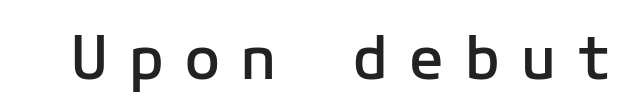
Q: Is the text bold? A: Semi-bold.
Q: Is the text italic (slanted)? A: No, it is upright.
Q: Is the typeface a serif or a sans-serif typeface? A: Sans-serif.
Q: Is the text underlined? A: No.
Q: Is the spacing between letters normal or unusually wide? A: Unusually wide.
Q: Width (condensed, normal, or wide)? A: Normal.
Q: Stroke contrast? A: Low.
Q: x-height? A: Medium.
